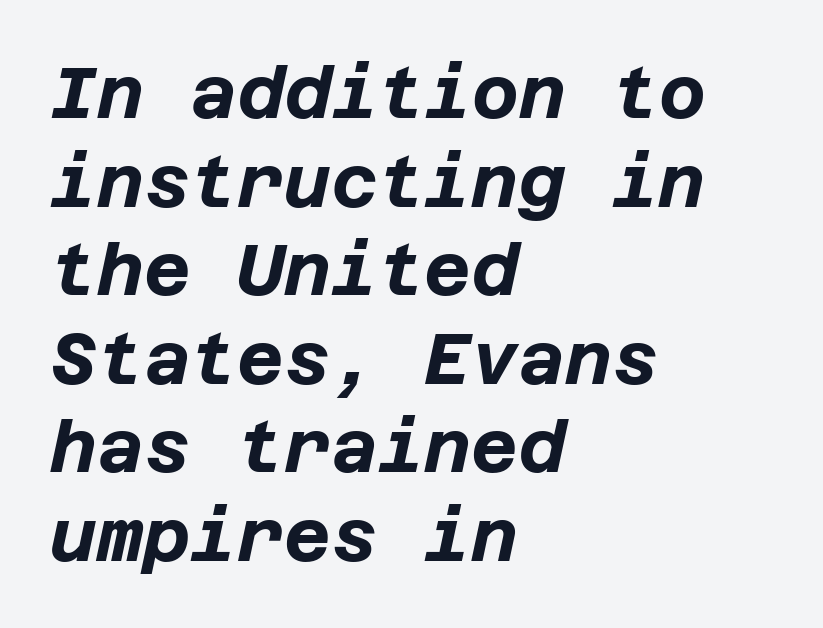
The image shows 72 px bold type, italic (leaning right); set left-aligned, line spacing 1.23x, normal letter spacing, not underlined; low stroke contrast and a large x-height.
